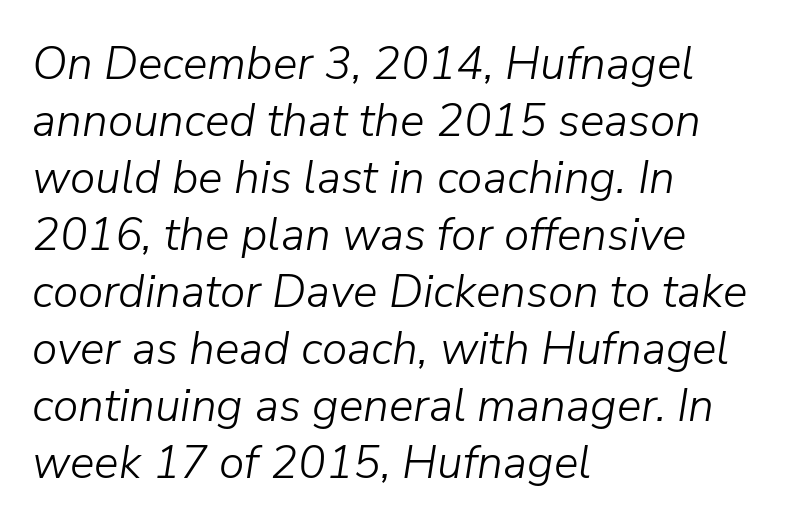
The image shows 46 px light type, italic (leaning right); set left-aligned, line spacing 1.24x, normal letter spacing, not underlined; low stroke contrast and a medium x-height.
